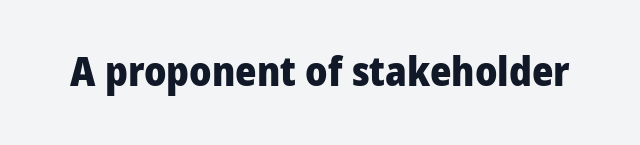
Q: Is the text bold? A: Yes.
Q: Is the text italic (slanted)? A: No, it is upright.
Q: Is the typeface a serif or a sans-serif typeface? A: Sans-serif.
Q: Is the text underlined? A: No.
Q: Is the spacing between letters normal or unusually wide? A: Normal.
Q: Width (condensed, normal, or wide)? A: Condensed.
Q: Stroke contrast? A: Low.
Q: x-height? A: Large.
Q: Monospaced? A: No.
